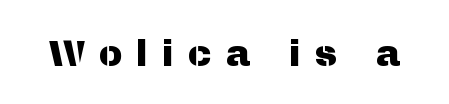
Q: Is the text italic (slanted)? A: No, it is upright.
Q: Is the typeface a serif or a sans-serif typeface? A: Sans-serif.
Q: Is the text underlined? A: No.
Q: Is the spacing between letters normal or unusually wide? A: Unusually wide.
Q: Width (condensed, normal, or wide)? A: Normal.
Q: Stroke contrast? A: Medium.
Q: x-height? A: Medium.
Q: Monospaced? A: No.
